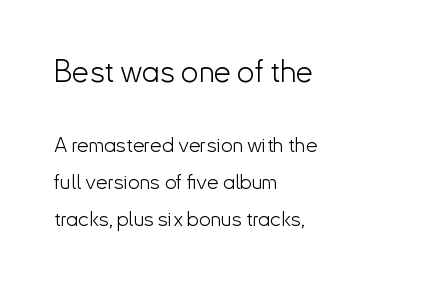
Q: Is the text bold? A: No.
Q: Is the text italic (slanted)? A: No, it is upright.
Q: Is the typeface a serif or a sans-serif typeface? A: Sans-serif.
Q: Is the text underlined? A: No.
Q: How is the paragraph aligned? A: Left-aligned.
Q: Is the spacing between letters normal or unusually wide? A: Normal.
Q: Which block of text is set in a larger size, the first (top) or the second (bottom)? A: The first (top) one.
Q: Width (condensed, normal, or wide)? A: Normal.
Q: Stroke contrast? A: Low.
Q: x-height? A: Small.
Q: Monospaced? A: No.
